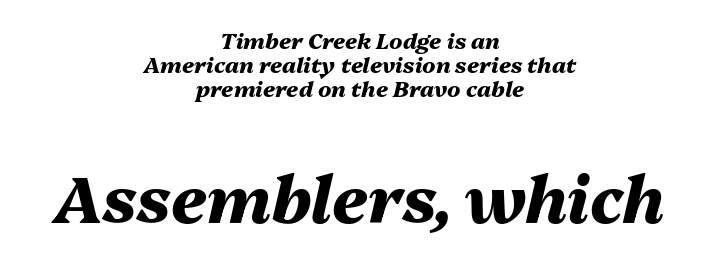
{"italic": "yes", "lean": "right", "slant_degrees": 13, "bold": "yes", "weight": "heavy", "width": "normal", "stroke_contrast": "medium", "x_height": "medium", "monospaced": "no", "underline": "no", "align": "center", "line_spacing": "tight", "line_spacing_ratio": 1.1, "letter_spacing": "normal", "letter_spacing_em": 0.0, "larger_block": "second", "size_ratio": 2.95, "glyph_px": 65}
